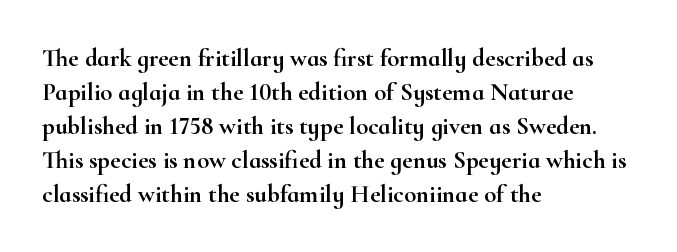
These lines were composed using upright roman letters. Line beginnings align vertically; line endings do not. Quick note: underline off. Nobody touched the tracking dial on this one. Leading matches the norm, producing a regular column.
